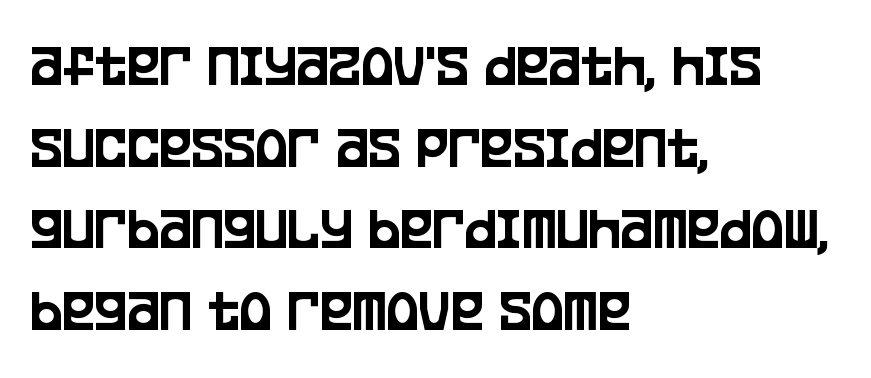
Notice how the passage keeps a crisp vertical edge on the left only. This sample uses plain, unmodified letter spacing. Each letter keeps its own natural width here, so spacing adapts to shape. Does the leading feel generous? No, just average. Ordinary non-slanted type is in use.
